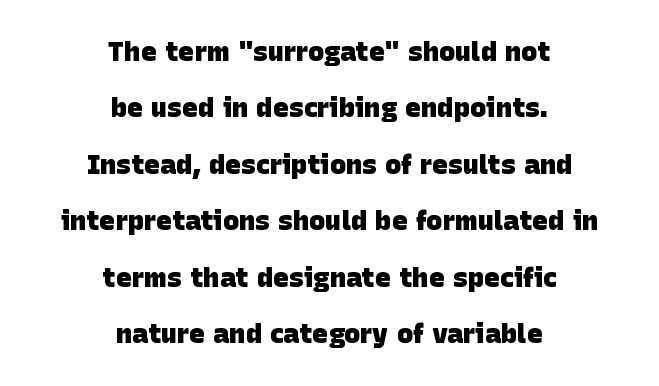
The image shows 27 px bold type; set centered, loose line spacing (2.09x), normal letter spacing, not underlined.
